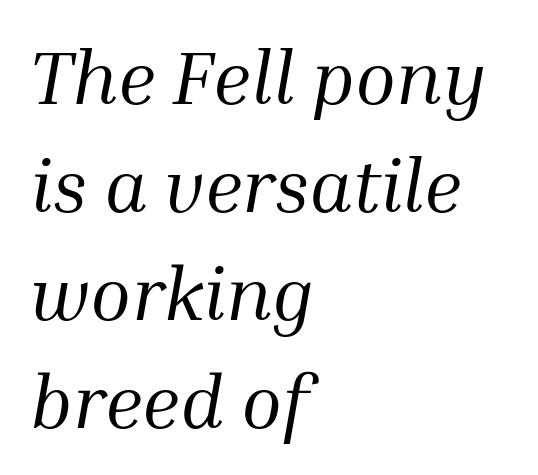
The image shows 75 px regular-weight serif type, italic (leaning right); set left-aligned, normal line spacing (1.44x), normal letter spacing, not underlined; medium stroke contrast and a medium x-height.
